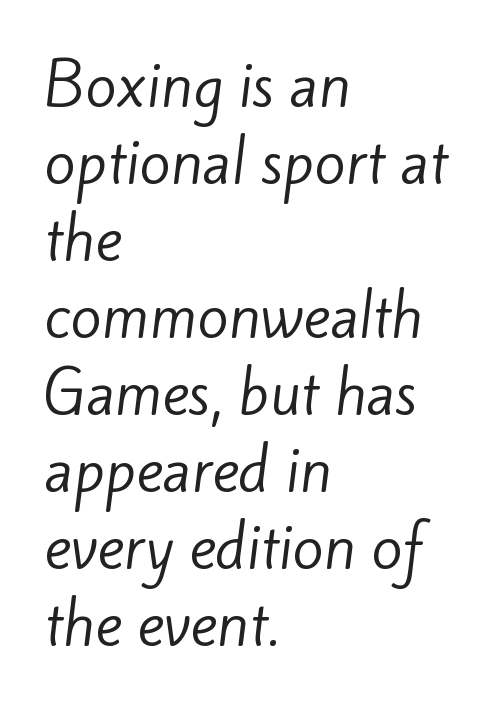
Q: Is the text bold? A: No.
Q: Is the typeface a serif or a sans-serif typeface? A: Sans-serif.
Q: Is the text underlined? A: No.
Q: How is the paragraph aligned? A: Left-aligned.
Q: Is the spacing between letters normal or unusually wide? A: Normal.
Q: Is the spacing between lines tight, normal or loose? A: Normal.
Q: Width (condensed, normal, or wide)? A: Normal.
Q: Stroke contrast? A: Low.
Q: x-height? A: Small.
Q: Monospaced? A: No.
